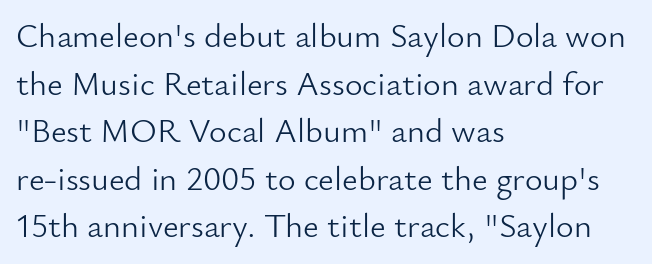
Designer's note — italics off, roman on. Is the stroke heavy? The answer is a plain regular-or-lighter. This sample is left-justified, so line endings fall wherever the words run out. Vertically, the passage feels balanced, rows spaced as you'd expect.
